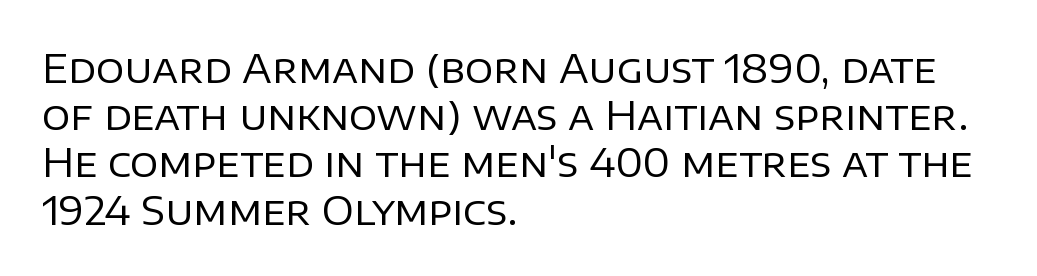
The image shows 39 px regular-weight sans-serif type, upright; set left-aligned, line spacing 1.21x, normal letter spacing, not underlined; low stroke contrast and a large x-height.
